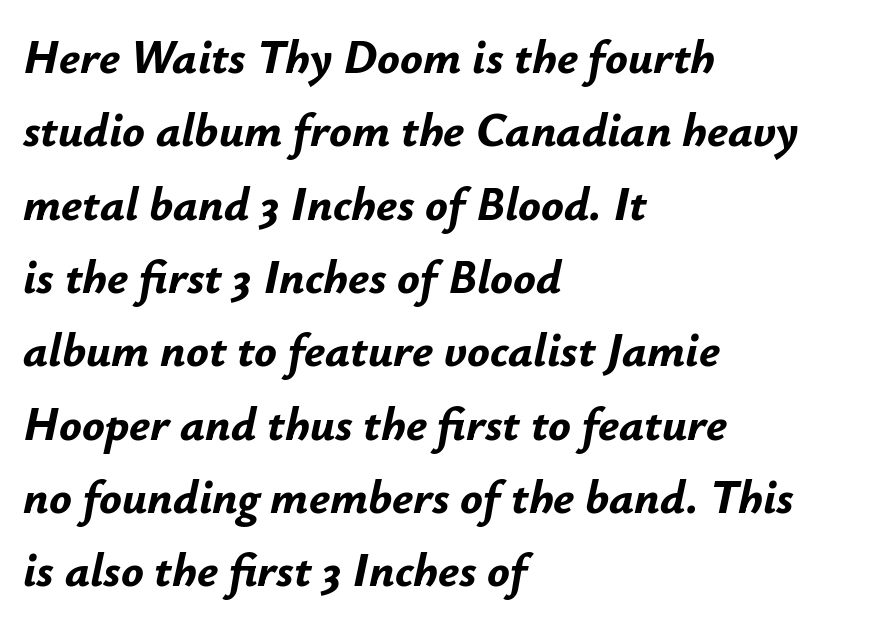
The image shows 47 px bold type, italic (leaning right); set left-aligned, normal line spacing (1.56x), normal letter spacing, not underlined; low stroke contrast and a small x-height.
